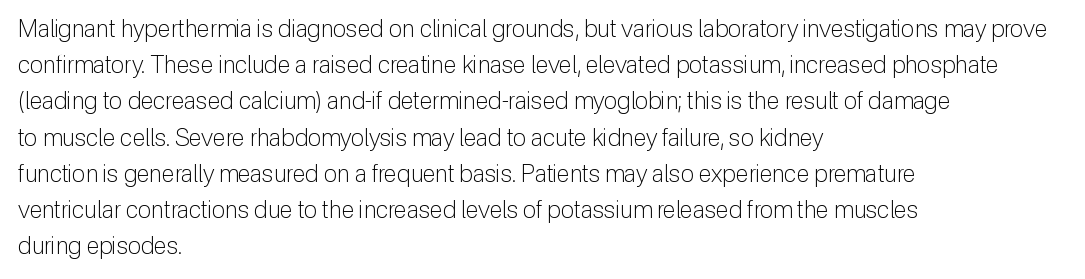
The image shows 24 px text type, upright; set left-aligned, normal line spacing (1.51x), normal letter spacing, not underlined.
